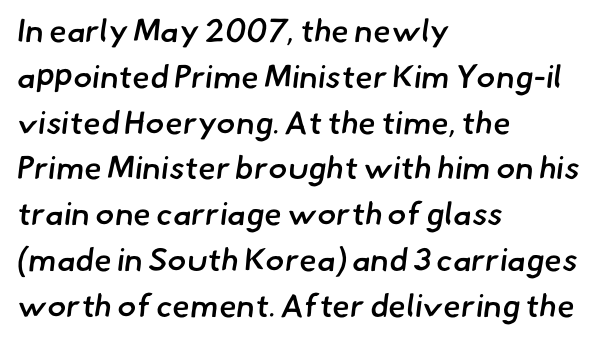
The image shows 32 px semibold sans-serif type; set left-aligned, normal line spacing (1.43x), normal letter spacing, not underlined; low stroke contrast and a small x-height.
